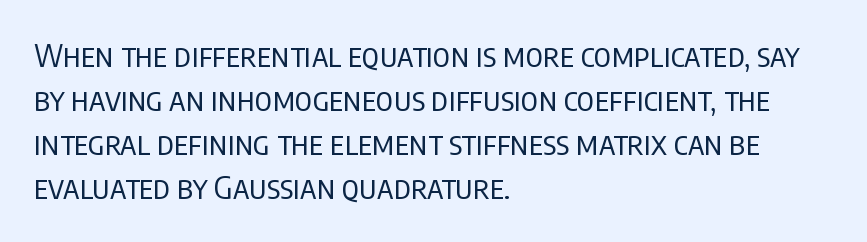
Q: Is the text bold? A: No.
Q: Is the text italic (slanted)? A: No, it is upright.
Q: Is the typeface a serif or a sans-serif typeface? A: Sans-serif.
Q: Is the text underlined? A: No.
Q: How is the paragraph aligned? A: Left-aligned.
Q: Is the spacing between letters normal or unusually wide? A: Normal.
Q: Is the spacing between lines tight, normal or loose? A: Normal.
Q: Width (condensed, normal, or wide)? A: Condensed.
Q: Stroke contrast? A: Low.
Q: x-height? A: Large.
Q: Monospaced? A: No.
